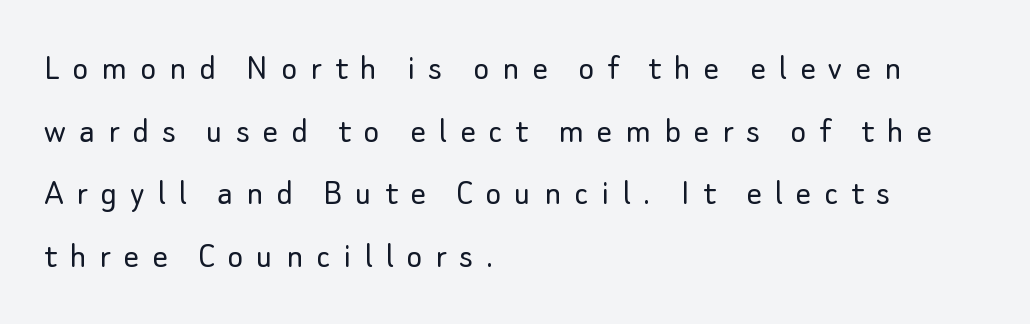
{"serif": "no", "italic": "no", "bold": "no", "weight": "light", "width": "normal", "stroke_contrast": "low", "x_height": "small", "monospaced": "no", "underline": "no", "align": "left", "line_spacing": "normal", "line_spacing_ratio": 1.65, "letter_spacing": "wide", "letter_spacing_em": 0.34, "glyph_px": 38}
